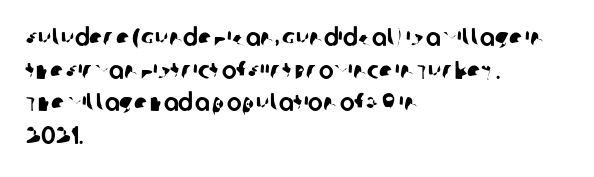
Q: Is the text underlined? A: No.
Q: How is the paragraph aligned? A: Left-aligned.
Q: Is the spacing between letters normal or unusually wide? A: Normal.
Q: Is the spacing between lines tight, normal or loose? A: Normal.
